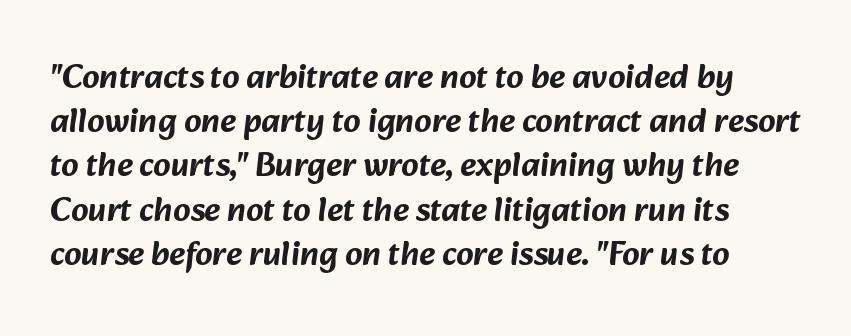
Q: Is the typeface a serif or a sans-serif typeface? A: Sans-serif.
Q: Is the text underlined? A: No.
Q: Is the spacing between letters normal or unusually wide? A: Normal.
Q: Is the spacing between lines tight, normal or loose? A: Normal.
Q: Width (condensed, normal, or wide)? A: Normal.
Q: Stroke contrast? A: Low.
Q: x-height? A: Medium.
Q: Monospaced? A: No.
